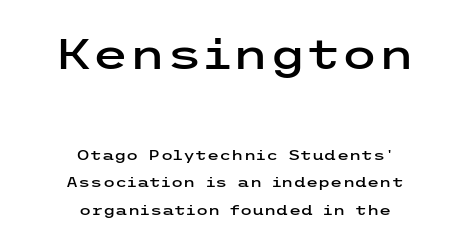
Q: Is the text italic (slanted)? A: No, it is upright.
Q: Is the typeface a serif or a sans-serif typeface? A: Sans-serif.
Q: Is the text underlined? A: No.
Q: How is the paragraph aligned? A: Centered.
Q: Is the spacing between letters normal or unusually wide? A: Normal.
Q: Is the spacing between lines tight, normal or loose? A: Loose.
Q: Which block of text is set in a larger size, the first (top) or the second (bottom)? A: The first (top) one.
Q: Width (condensed, normal, or wide)? A: Wide.
Q: Stroke contrast? A: Low.
Q: x-height? A: Medium.
